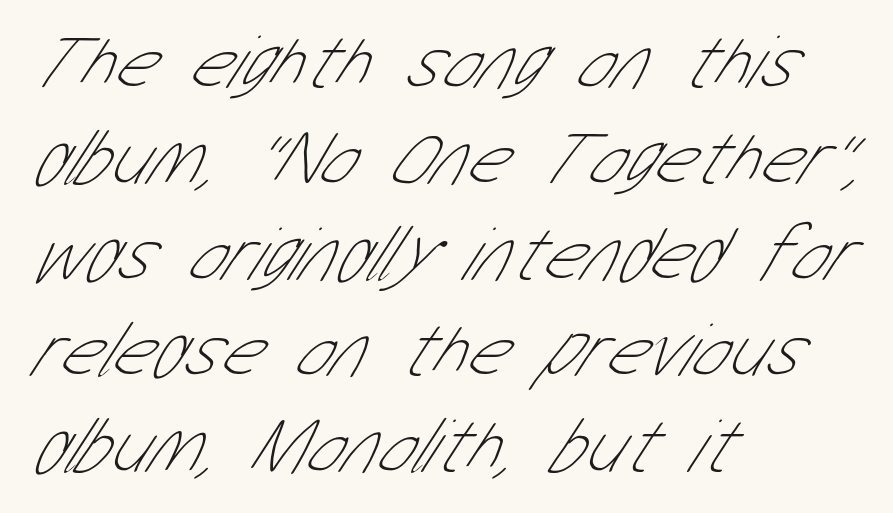
The image shows 78 px thin, condensed sans-serif type; set left-aligned, line spacing 1.23x, normal letter spacing, not underlined; low stroke contrast and a medium x-height.
